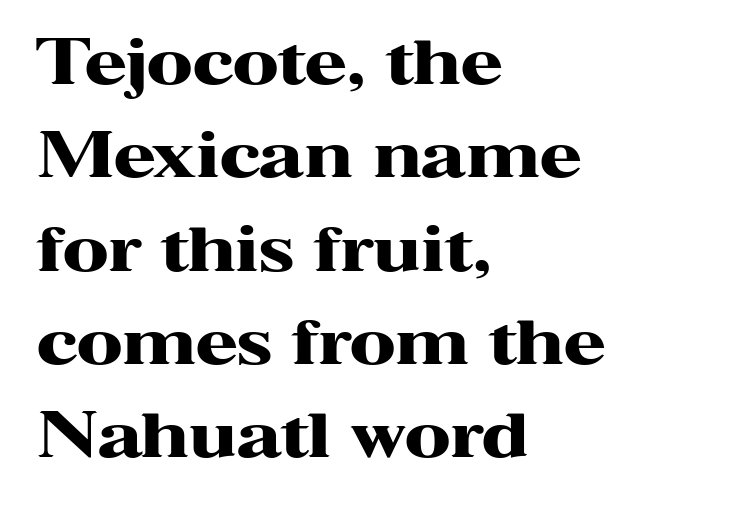
Q: Is the text bold? A: Yes.
Q: Is the text italic (slanted)? A: No, it is upright.
Q: Is the typeface a serif or a sans-serif typeface? A: Serif.
Q: Is the text underlined? A: No.
Q: How is the paragraph aligned? A: Left-aligned.
Q: Is the spacing between letters normal or unusually wide? A: Normal.
Q: Is the spacing between lines tight, normal or loose? A: Normal.
Q: Width (condensed, normal, or wide)? A: Wide.
Q: Stroke contrast? A: High.
Q: x-height? A: Medium.
Q: Monospaced? A: No.
